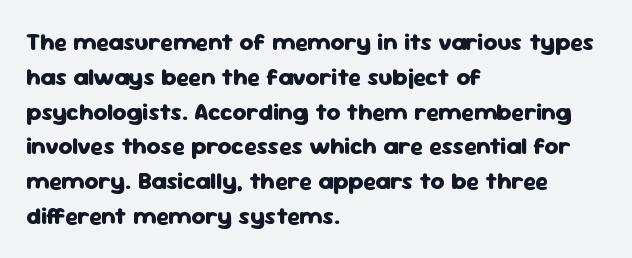
{"italic": "no", "bold": "yes", "underline": "no", "align": "left", "line_spacing": "normal", "line_spacing_ratio": 1.45, "letter_spacing": "normal", "letter_spacing_em": 0.0, "glyph_px": 24}
